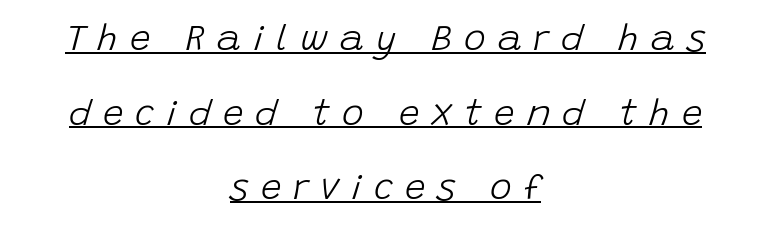
The typesetter has applied underlining to the passage shown. Varying glyph widths throughout — classic text-font behaviour. Caption: multi-line text, centered on the measure. Letter spacing: wide.
